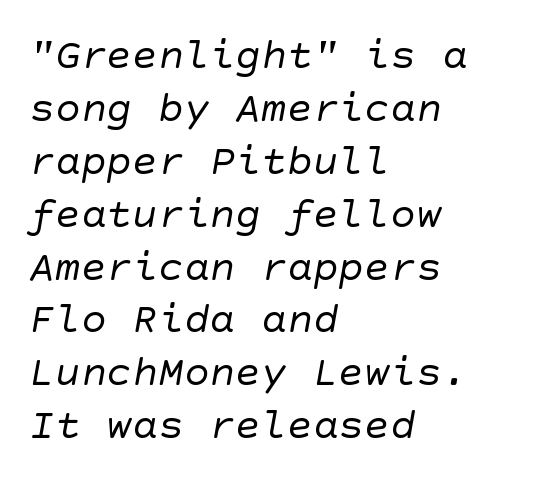
Q: Is the text bold? A: No.
Q: Is the typeface a serif or a sans-serif typeface? A: Sans-serif.
Q: Is the text underlined? A: No.
Q: How is the paragraph aligned? A: Left-aligned.
Q: Is the spacing between letters normal or unusually wide? A: Normal.
Q: Width (condensed, normal, or wide)? A: Normal.
Q: Stroke contrast? A: Low.
Q: x-height? A: Large.
